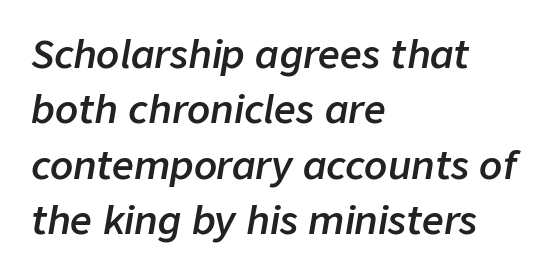
The image shows 38 px semibold type, italic (leaning right); set left-aligned, normal line spacing (1.46x), normal letter spacing, not underlined; low stroke contrast and a medium x-height.
